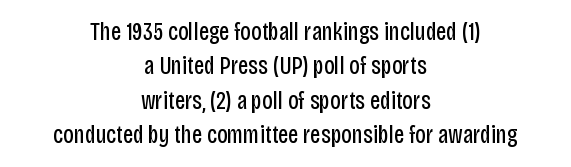
Ordinary non-slanted type is in use. The gaps between neighbouring characters are ordinary and unremarkable. Letters rest on an invisible, unmarked baseline. Every row of glyphs is offset so its center matches the block's center.
